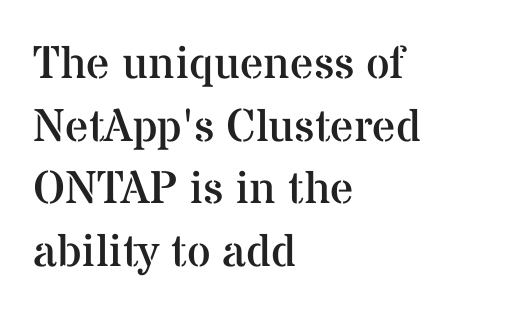
The image shows 46 px regular-weight serif type, upright; set left-aligned, normal line spacing (1.36x), normal letter spacing, not underlined; medium stroke contrast and a medium x-height.
